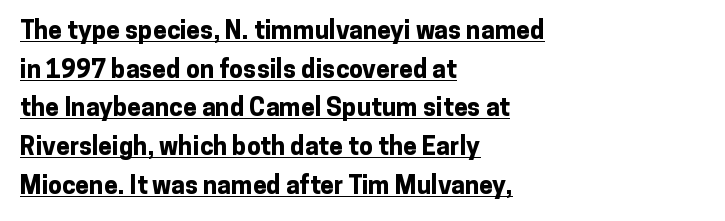
Every letter is thick-stroked: bold, no question. You can see a thin bar hugging the bottom of the glyphs. If you measured baseline to baseline, you'd find a middling distance. These lines stack with their left ends in a neat column.
